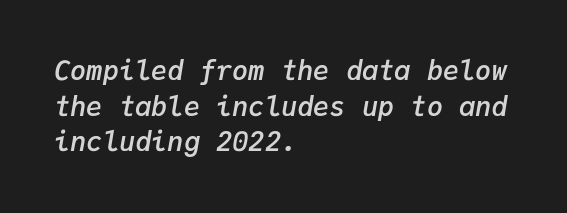
{"italic": "yes", "lean": "right", "slant_degrees": 9, "bold": "semi", "underline": "no", "align": "left", "line_spacing": "normal", "line_spacing_ratio": 1.32, "letter_spacing": "normal", "letter_spacing_em": 0.0, "glyph_px": 27}
